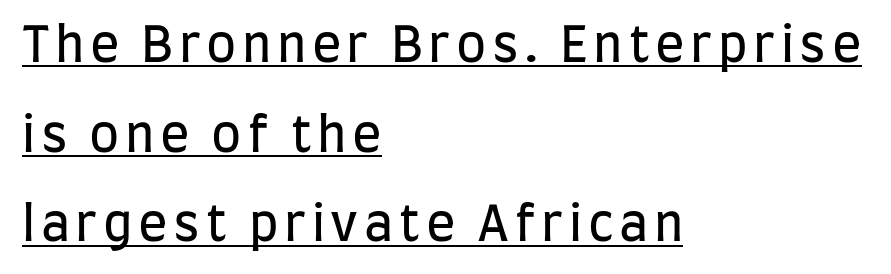
Nothing sits at the stroke ends, so this counts as sans-serif. The passage shown is not bold in any degree. Each line starts at the same left margin while the right side varies. The font's upright variant was chosen for this text.
